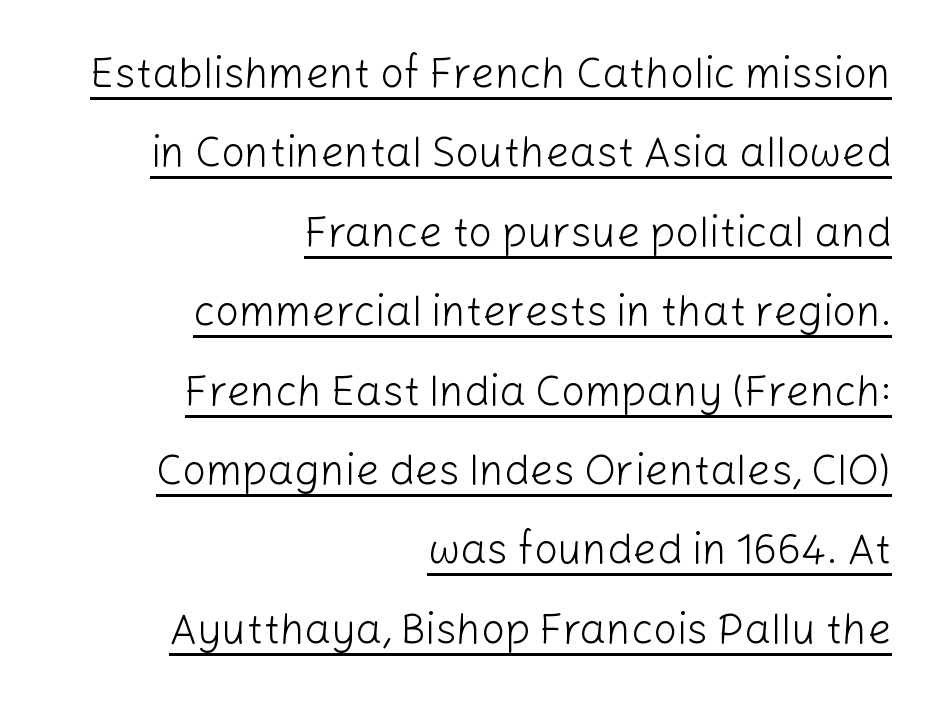
Line endings align vertically; line beginnings do not. The axis of the letterforms is exactly vertical. This is underlined copy, the kind a proofreader might mark for attention. Summary of weight: not heavy and not bold. The letters sit at their default tracking, neither squeezed nor spread.
